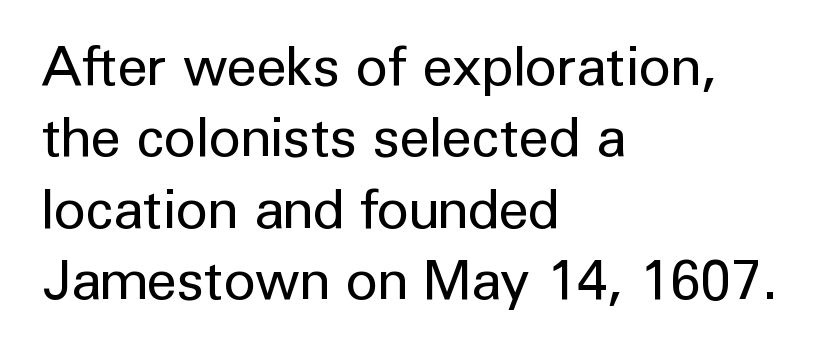
Q: Is the text bold? A: No.
Q: Is the text italic (slanted)? A: No, it is upright.
Q: Is the typeface a serif or a sans-serif typeface? A: Sans-serif.
Q: Is the text underlined? A: No.
Q: How is the paragraph aligned? A: Left-aligned.
Q: Is the spacing between letters normal or unusually wide? A: Normal.
Q: Is the spacing between lines tight, normal or loose? A: Normal.
Q: Width (condensed, normal, or wide)? A: Normal.
Q: Stroke contrast? A: Low.
Q: x-height? A: Medium.
Q: Monospaced? A: No.
